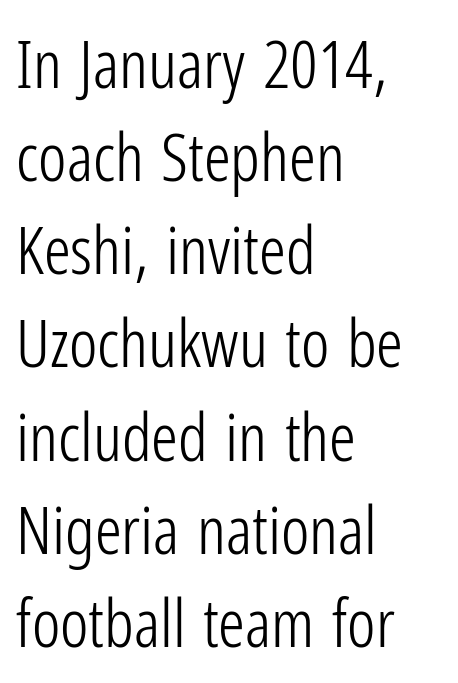
Q: Is the text bold? A: No.
Q: Is the text italic (slanted)? A: No, it is upright.
Q: Is the typeface a serif or a sans-serif typeface? A: Sans-serif.
Q: Is the text underlined? A: No.
Q: How is the paragraph aligned? A: Left-aligned.
Q: Is the spacing between letters normal or unusually wide? A: Normal.
Q: Is the spacing between lines tight, normal or loose? A: Normal.
Q: Width (condensed, normal, or wide)? A: Condensed.
Q: Stroke contrast? A: Low.
Q: x-height? A: Medium.
Q: Monospaced? A: No.
